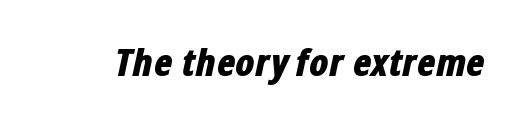
The image shows 38 px bold, condensed type, italic (leaning right); set normal letter spacing, not underlined; low stroke contrast and a medium x-height.
